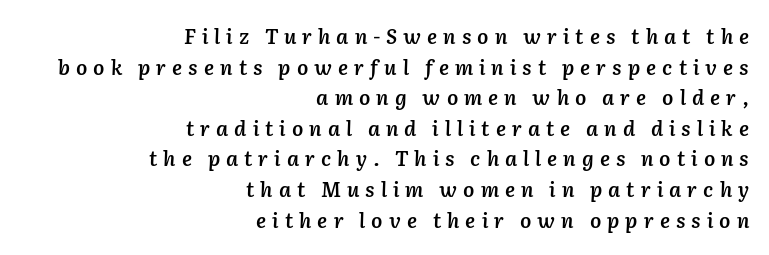
The image shows 20 px text type, italic (leaning right); set right-aligned, normal line spacing (1.53x), unusually wide letter spacing (+0.3 em), not underlined.
